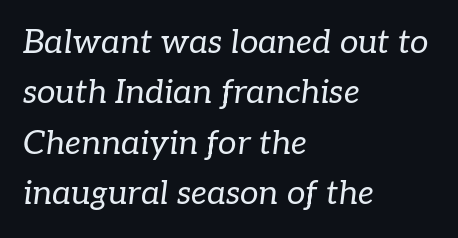
{"serif": "yes", "italic": "yes", "lean": "right", "slant_degrees": 7, "bold": "no", "weight": "regular", "width": "normal", "stroke_contrast": "low", "x_height": "medium", "monospaced": "no", "underline": "no", "align": "left", "line_spacing": "normal", "line_spacing_ratio": 1.53, "letter_spacing": "normal", "letter_spacing_em": 0.0, "glyph_px": 33}
